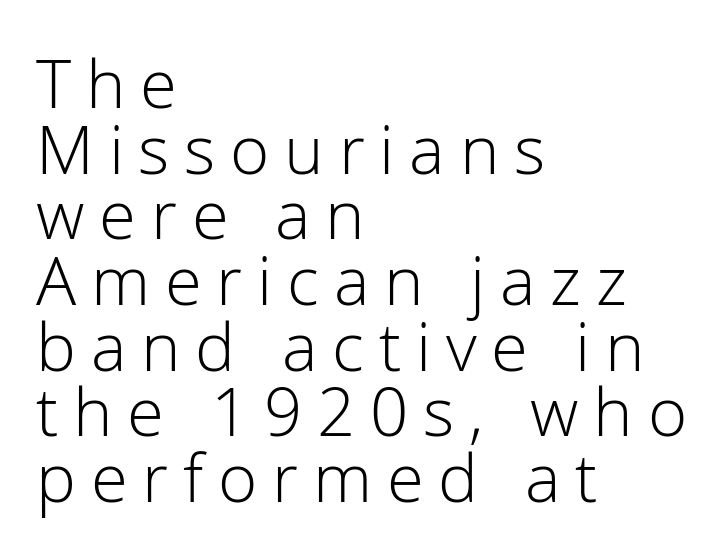
Q: Is the text bold? A: No.
Q: Is the text italic (slanted)? A: No, it is upright.
Q: Is the typeface a serif or a sans-serif typeface? A: Sans-serif.
Q: Is the text underlined? A: No.
Q: How is the paragraph aligned? A: Left-aligned.
Q: Is the spacing between letters normal or unusually wide? A: Unusually wide.
Q: Is the spacing between lines tight, normal or loose? A: Tight.
Q: Width (condensed, normal, or wide)? A: Normal.
Q: Stroke contrast? A: Low.
Q: x-height? A: Medium.
Q: Monospaced? A: No.
